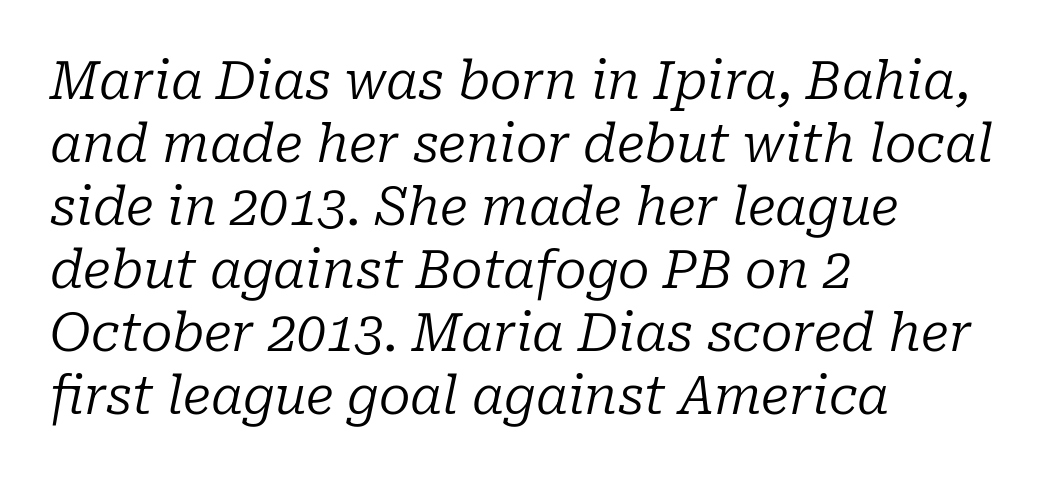
{"serif": "yes", "italic": "yes", "lean": "right", "slant_degrees": 10, "bold": "no", "weight": "regular", "width": "normal", "stroke_contrast": "low", "x_height": "medium", "monospaced": "no", "underline": "no", "align": "left", "line_spacing_ratio": 1.21, "letter_spacing": "normal", "letter_spacing_em": 0.0, "glyph_px": 52}
